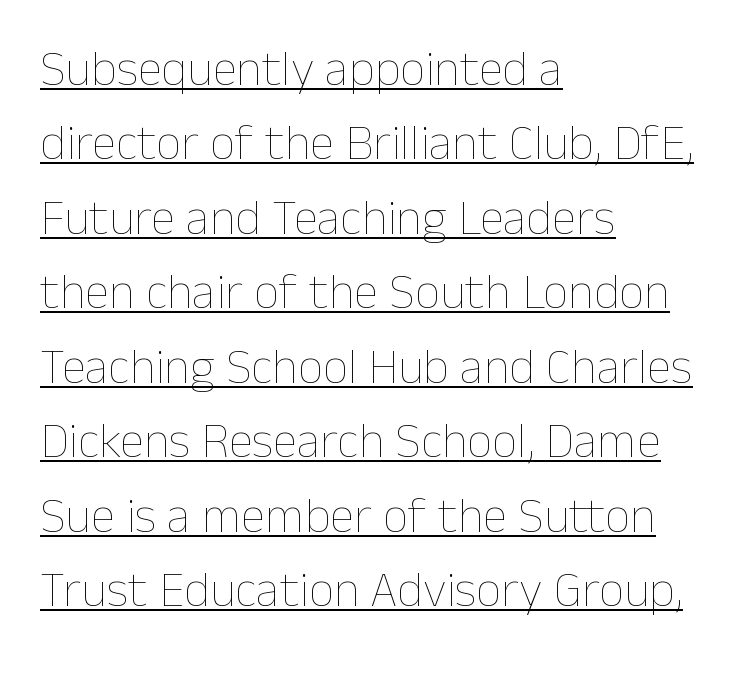
The image shows 50 px thin type, upright; set left-aligned, normal line spacing (1.49x), normal letter spacing, underlined; low stroke contrast and a medium x-height.
